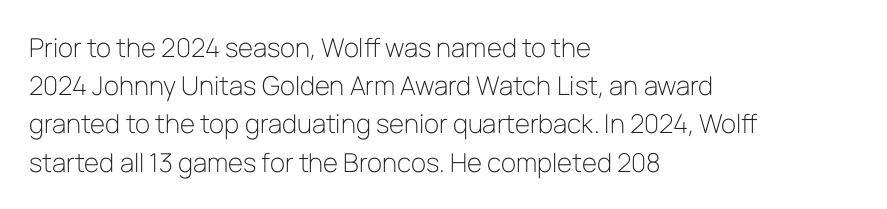
{"italic": "no", "bold": "no", "underline": "no", "align": "left", "line_spacing": "normal", "line_spacing_ratio": 1.47, "letter_spacing": "normal", "letter_spacing_em": 0.0, "glyph_px": 26}
